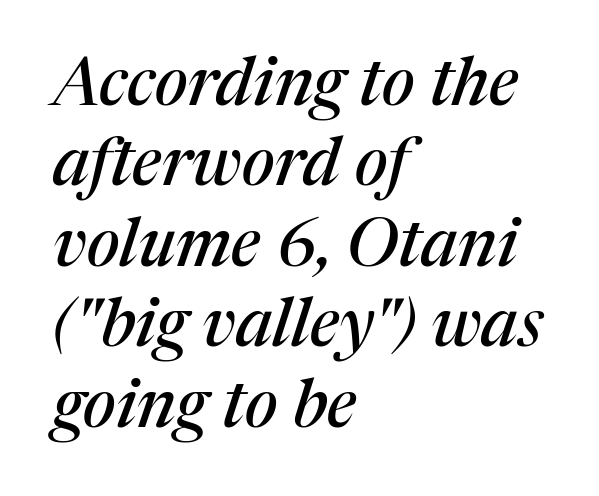
{"serif": "yes", "italic": "yes", "lean": "right", "slant_degrees": 17, "width": "normal", "stroke_contrast": "medium", "x_height": "medium", "monospaced": "no", "underline": "no", "align": "left", "line_spacing_ratio": 1.2, "letter_spacing": "normal", "letter_spacing_em": 0.0, "glyph_px": 67}
